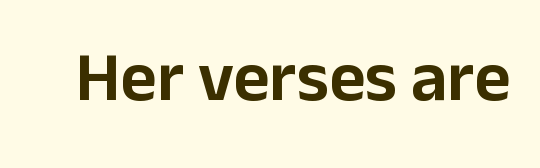
The image shows 70 px sans-serif type, upright; set normal letter spacing, not underlined; low stroke contrast and a medium x-height.
